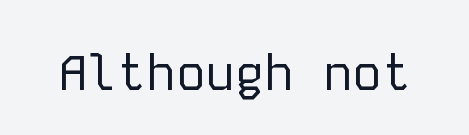
The image shows 49 px regular-weight sans-serif type, upright, monospaced; set normal letter spacing, not underlined; low stroke contrast and a medium x-height.
